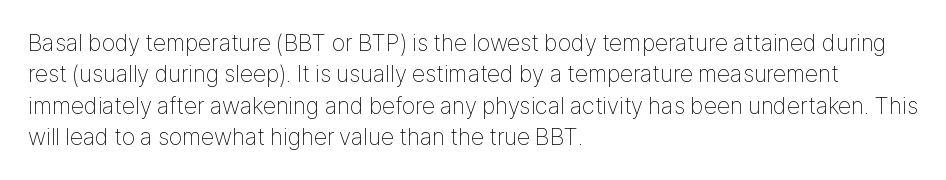
What stands out about the letter spacing? Nothing — it is the standard amount. Unmarked baselines from the first word to the last. The rendering anchors every line to the left-hand side. Regarding leading, the lines here are spaced in the standard way. Compared with a typical body face, this is equally light or lighter still. In terms of posture, this sample is upright.
